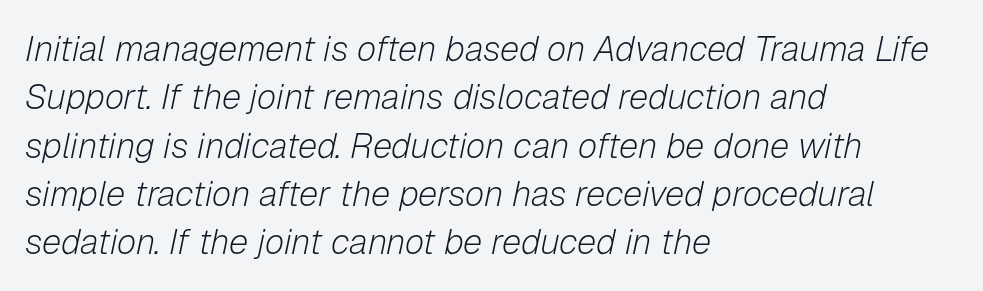
Q: Is the text bold? A: No.
Q: Is the text italic (slanted)? A: Yes, it leans right by about 12 degrees.
Q: Is the text underlined? A: No.
Q: How is the paragraph aligned? A: Left-aligned.
Q: Is the spacing between letters normal or unusually wide? A: Normal.
Q: Is the spacing between lines tight, normal or loose? A: Normal.
Q: Width (condensed, normal, or wide)? A: Normal.
Q: Stroke contrast? A: Low.
Q: x-height? A: Medium.
Q: Monospaced? A: No.
